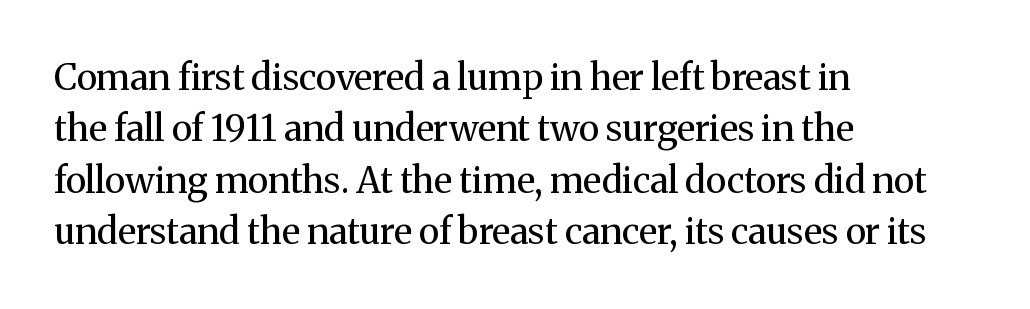
The font sits on the lighter half of the weight spectrum, regular included. In CSS terms this would be text-align: left. Underline: absent. Old-style or modern, the face here clearly has serifs. Short note: letters normally spaced. Honestly, the row spacing looks completely unremarkable.
